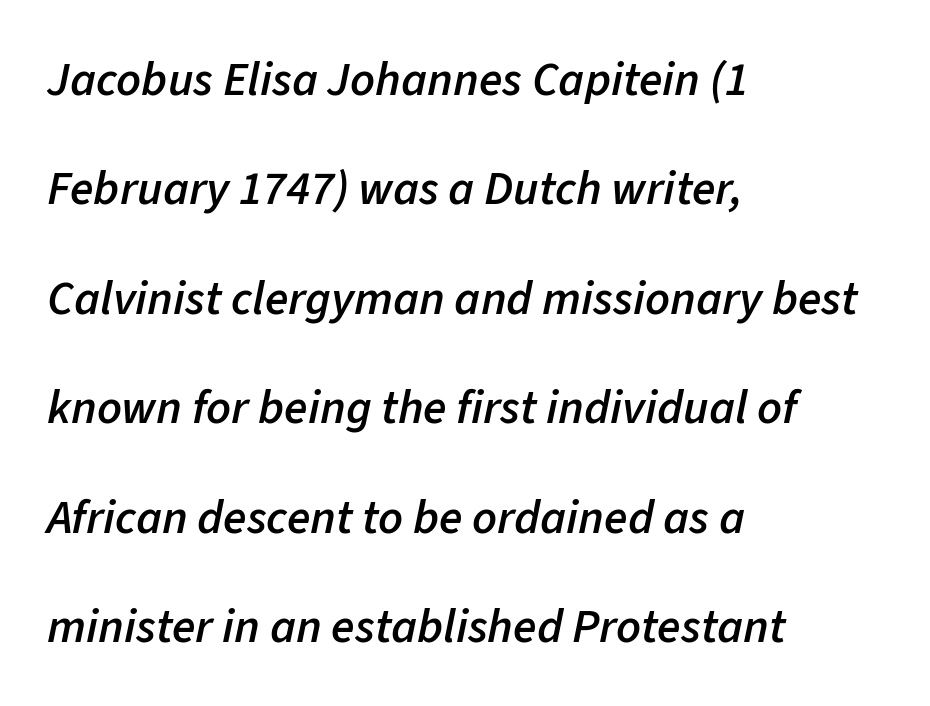
The image shows 48 px semibold type, italic (leaning right); set left-aligned, loose line spacing (2.28x), normal letter spacing, not underlined; low stroke contrast and a medium x-height.
